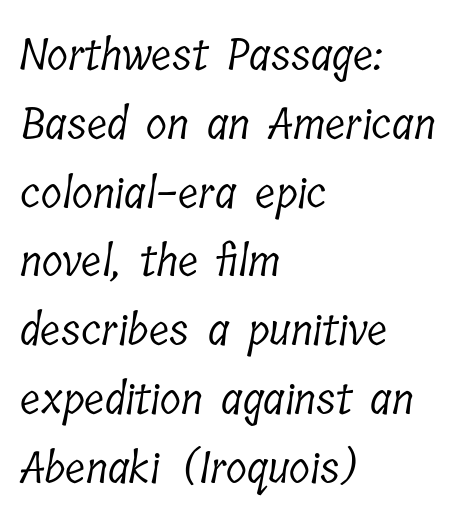
The image shows 43 px light, condensed serif type; set left-aligned, normal line spacing (1.6x), normal letter spacing, not underlined; low stroke contrast and a medium x-height.
